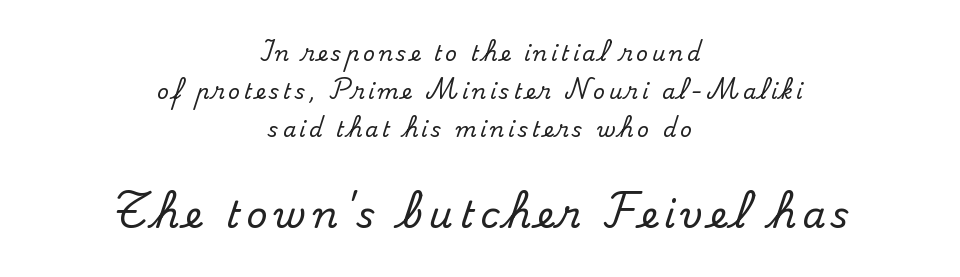
{"width": "normal", "stroke_contrast": "medium", "x_height": "small", "monospaced": "no", "underline": "no", "align": "center", "line_spacing_ratio": 1.8, "larger_block": "second", "size_ratio": 1.76, "glyph_px": 37}
